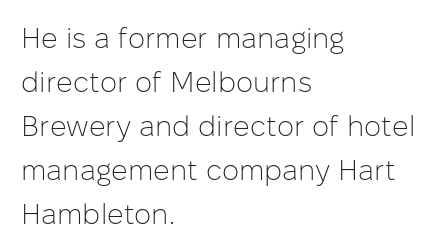
This sample has the flowing, uneven cadence of proportional lettering. Rule under the text: the space is simply empty. Unbolded letterforms with no extra heft. Whoever set this chose a conventional vertical rhythm. The rendering keeps characters at their native spacing. Do the letters lean? They stand straight.
